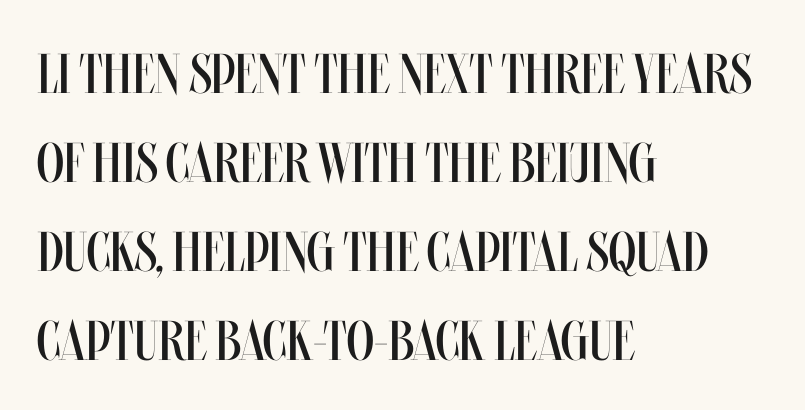
Varying glyph widths throughout — classic text-font behaviour. The axis of the letterforms is exactly vertical. Visually the block forms a straight wall on the left and a jagged coastline on the right. Bare-footed words on every line. Caption: face not bold, strokes unweighted.
